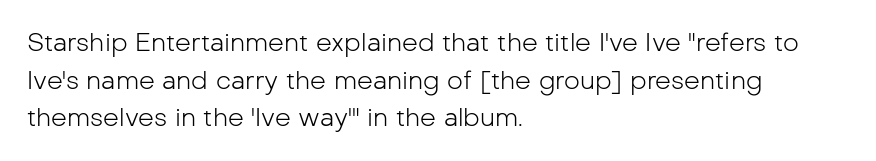
The face used here is rendered with its standard letterfit. Just letters on the line, the space beneath them empty. Caption: face not bold, strokes unweighted. Line spacing here is normal.
